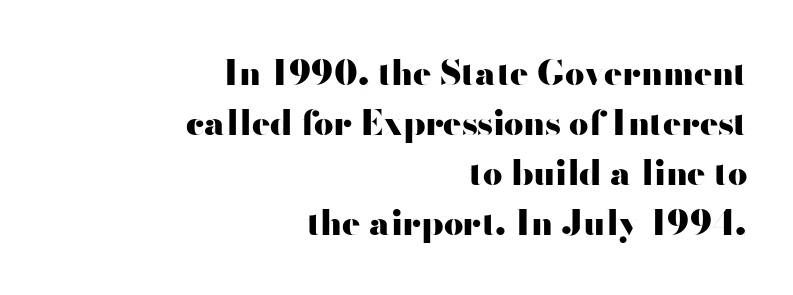
Q: Is the text bold? A: Yes.
Q: Is the text italic (slanted)? A: No, it is upright.
Q: Is the typeface a serif or a sans-serif typeface? A: Serif.
Q: Is the text underlined? A: No.
Q: How is the paragraph aligned? A: Right-aligned.
Q: Is the spacing between letters normal or unusually wide? A: Normal.
Q: Is the spacing between lines tight, normal or loose? A: Normal.
Q: Width (condensed, normal, or wide)? A: Wide.
Q: Stroke contrast? A: High.
Q: x-height? A: Small.
Q: Monospaced? A: No.
